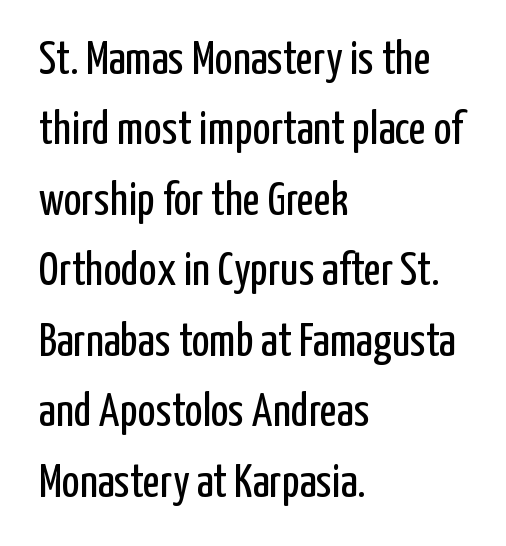
The image shows 47 px regular-weight, condensed sans-serif type, upright; set left-aligned, normal line spacing (1.5x), normal letter spacing, not underlined; low stroke contrast and a medium x-height.
